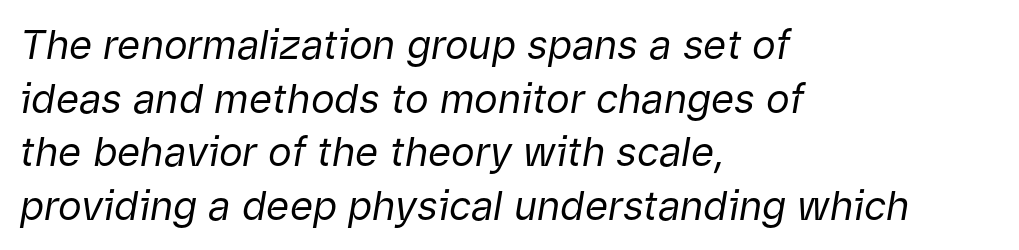
{"italic": "yes", "lean": "right", "slant_degrees": 9, "bold": "no", "weight": "regular", "width": "normal", "stroke_contrast": "low", "x_height": "medium", "monospaced": "no", "underline": "no", "align": "left", "line_spacing": "normal", "line_spacing_ratio": 1.34, "letter_spacing": "normal", "letter_spacing_em": 0.0, "glyph_px": 40}
